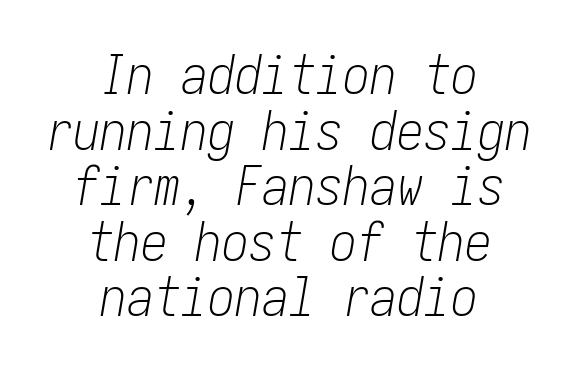
Neither beginnings nor endings align; midpoints do. No heavy texture on the line: the type isn't bold. Words float on clear page, feet unadorned. The leading is snug, giving the passage a crowded texture. It's the slanting kind of type.
